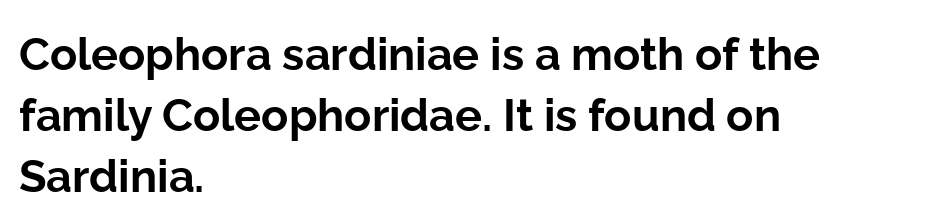
Q: Is the text bold? A: Yes.
Q: Is the text italic (slanted)? A: No, it is upright.
Q: Is the typeface a serif or a sans-serif typeface? A: Sans-serif.
Q: Is the text underlined? A: No.
Q: How is the paragraph aligned? A: Left-aligned.
Q: Is the spacing between letters normal or unusually wide? A: Normal.
Q: Is the spacing between lines tight, normal or loose? A: Normal.
Q: Width (condensed, normal, or wide)? A: Normal.
Q: Stroke contrast? A: Low.
Q: x-height? A: Medium.
Q: Monospaced? A: No.
